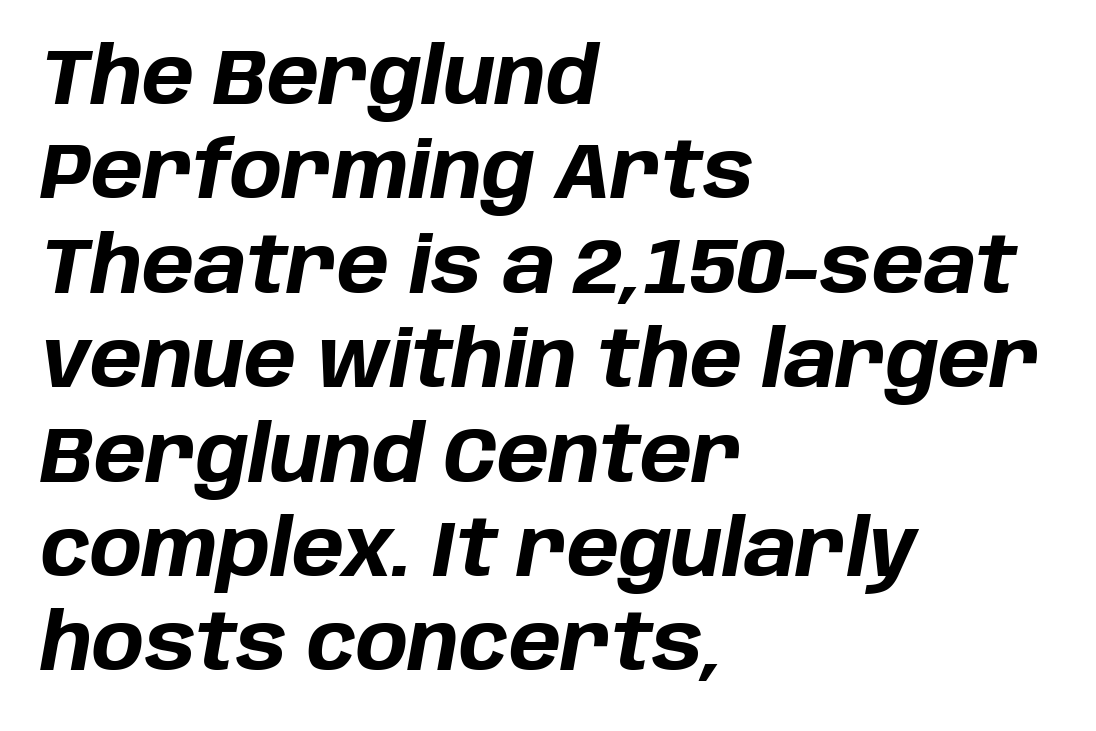
This sample has the flowing, uneven cadence of proportional lettering. Compared with an ordinary text face, these strokes are far heavier — a full bold. The space beneath each line is pristine and unruled. In terms of letterspacing, this is plain default setting.
